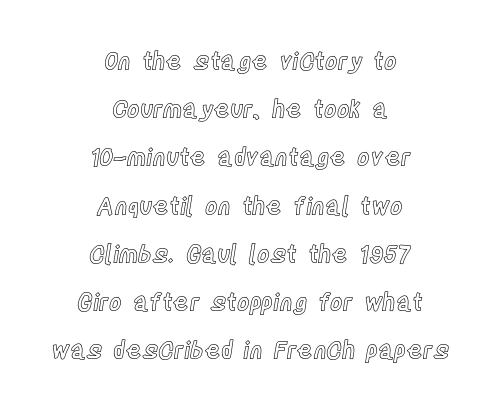
{"underline": "no", "align": "center", "line_spacing": "loose", "line_spacing_ratio": 2.01, "letter_spacing": "normal", "letter_spacing_em": 0.0, "glyph_px": 24}
